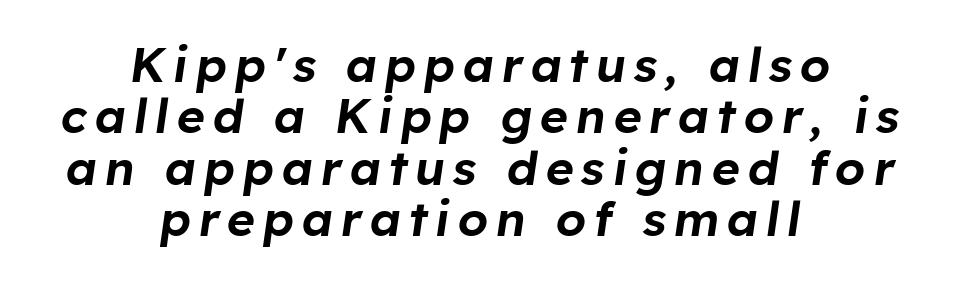
Q: Is the text italic (slanted)? A: Yes, it leans right by about 8 degrees.
Q: Is the text underlined? A: No.
Q: How is the paragraph aligned? A: Centered.
Q: Is the spacing between lines tight, normal or loose? A: Tight.
Q: Width (condensed, normal, or wide)? A: Normal.
Q: Stroke contrast? A: Low.
Q: x-height? A: Medium.
Q: Monospaced? A: No.
